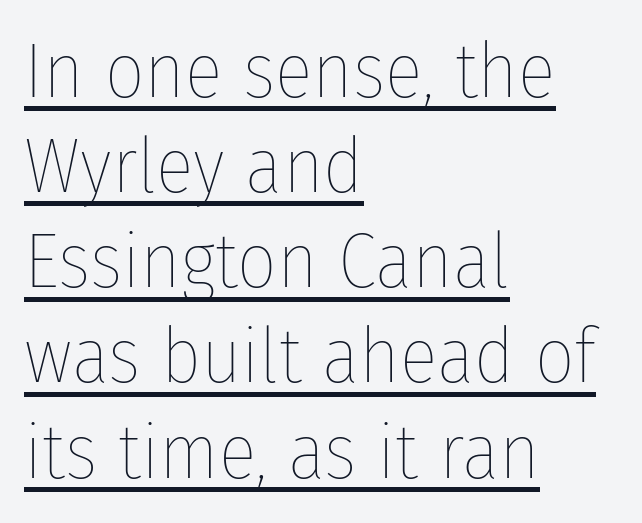
Vertical stems look standard width or narrower in stroke. Think of a printed novel: that variable character pitch is what you see here. The passage is arranged the way most books set body copy — flush left. Every word sits above its own underline. Letter spacing: default. Notice how the stems are strictly vertical — no italics here.
